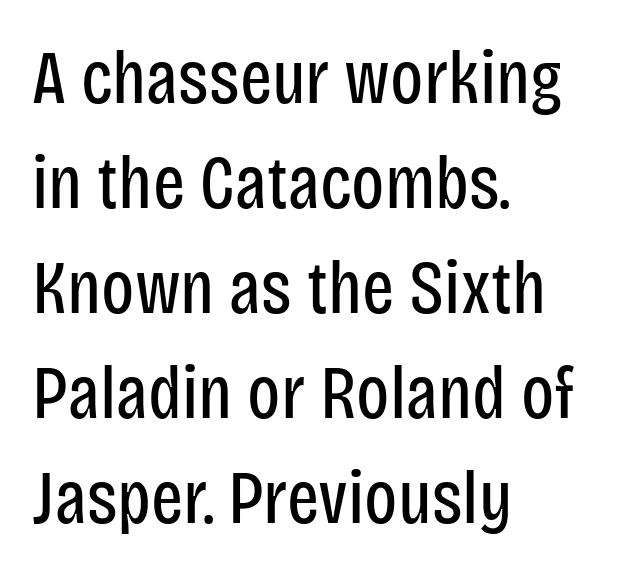
{"serif": "no", "italic": "no", "bold": "no", "weight": "regular", "width": "condensed", "stroke_contrast": "low", "x_height": "large", "monospaced": "no", "underline": "no", "align": "left", "line_spacing": "normal", "line_spacing_ratio": 1.38, "letter_spacing": "normal", "letter_spacing_em": 0.0, "glyph_px": 76}
